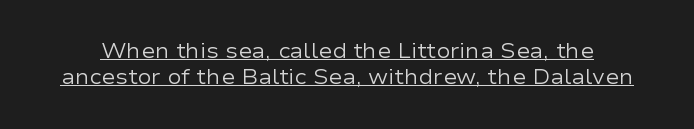
Look at the tracking — it's just the regular setting, nothing added. Each line of the rendering has a horizontal stroke beneath the glyphs. No letter is thick-stroked: the sample isn't bold. Does the lettering tilt? It doesn't — this is upright.
